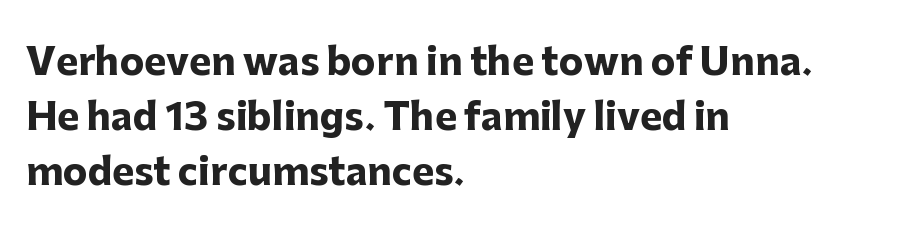
{"serif": "no", "italic": "no", "bold": "yes", "weight": "heavy", "width": "normal", "stroke_contrast": "low", "x_height": "medium", "monospaced": "no", "underline": "no", "align": "left", "line_spacing": "normal", "line_spacing_ratio": 1.48, "letter_spacing": "normal", "letter_spacing_em": 0.0, "glyph_px": 37}
